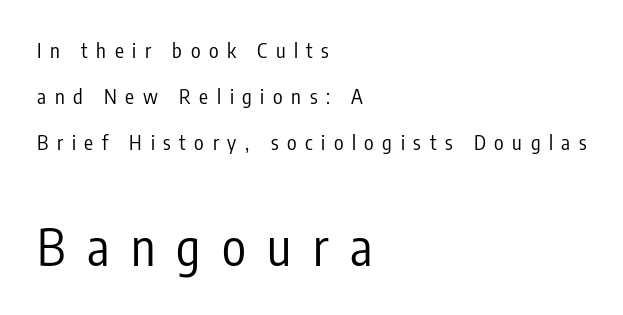
Does the copy run flush right? No — it runs flush left. Each new line begins a long way beneath the previous one. Bold? No — there's no thickening of the strokes. This is the regular roman posture of the typeface. Students, note that the glyphs here are deliberately spaced far apart.
